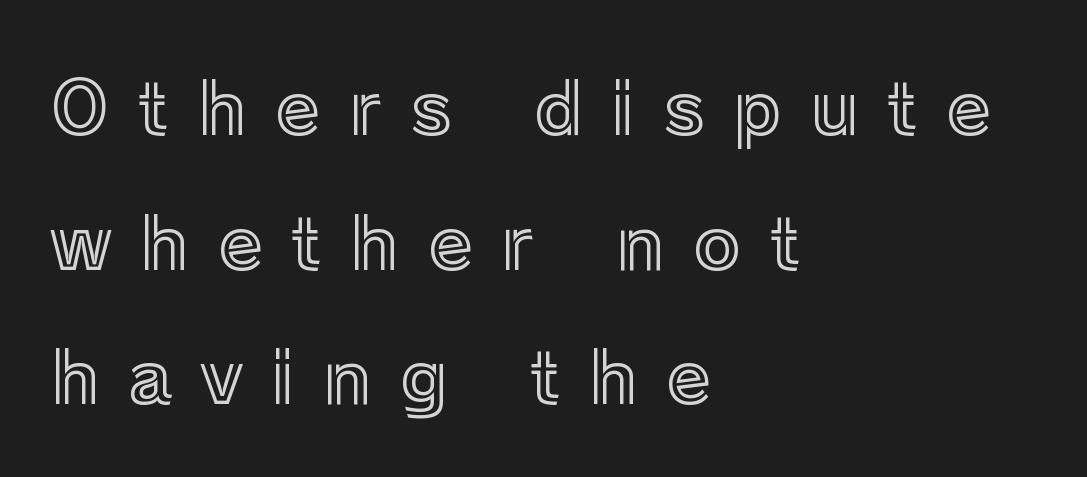
Q: Is the text italic (slanted)? A: No, it is upright.
Q: Is the text underlined? A: No.
Q: How is the paragraph aligned? A: Left-aligned.
Q: Is the spacing between letters normal or unusually wide? A: Unusually wide.
Q: Width (condensed, normal, or wide)? A: Normal.
Q: x-height? A: Medium.
Q: Monospaced? A: No.
